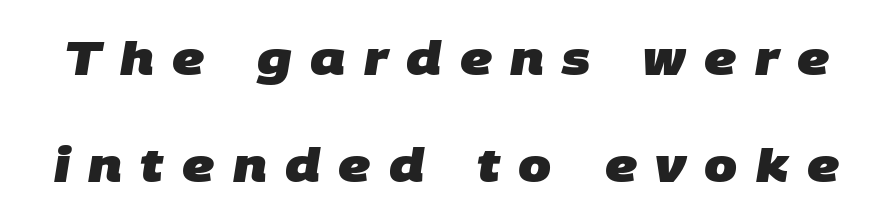
Q: Is the text bold? A: Yes.
Q: Is the typeface a serif or a sans-serif typeface? A: Sans-serif.
Q: Is the text underlined? A: No.
Q: Is the spacing between letters normal or unusually wide? A: Unusually wide.
Q: Is the spacing between lines tight, normal or loose? A: Loose.
Q: Width (condensed, normal, or wide)? A: Normal.
Q: Stroke contrast? A: Low.
Q: x-height? A: Large.
Q: Monospaced? A: No.
